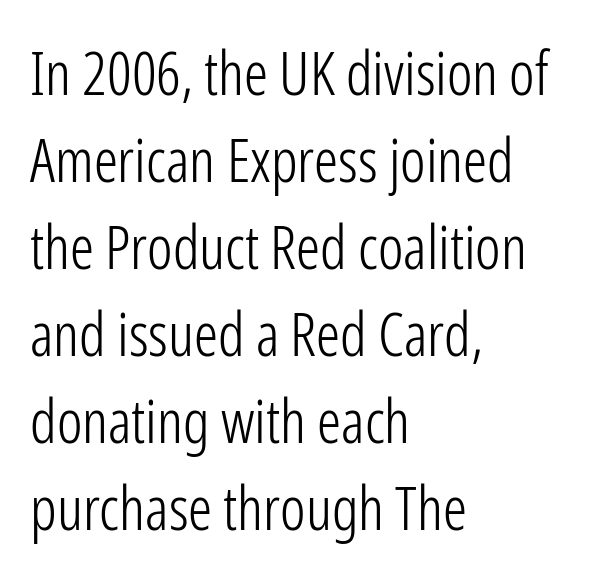
The letters advance in unequal steps, a hallmark of proportional type. Leading: standard. The characters display no serif detailing; their extremities are plain. Each stroke keeps to a modest, everyday thickness or less. In terms of posture, this sample is upright. Unmarked baselines from the first word to the last.
